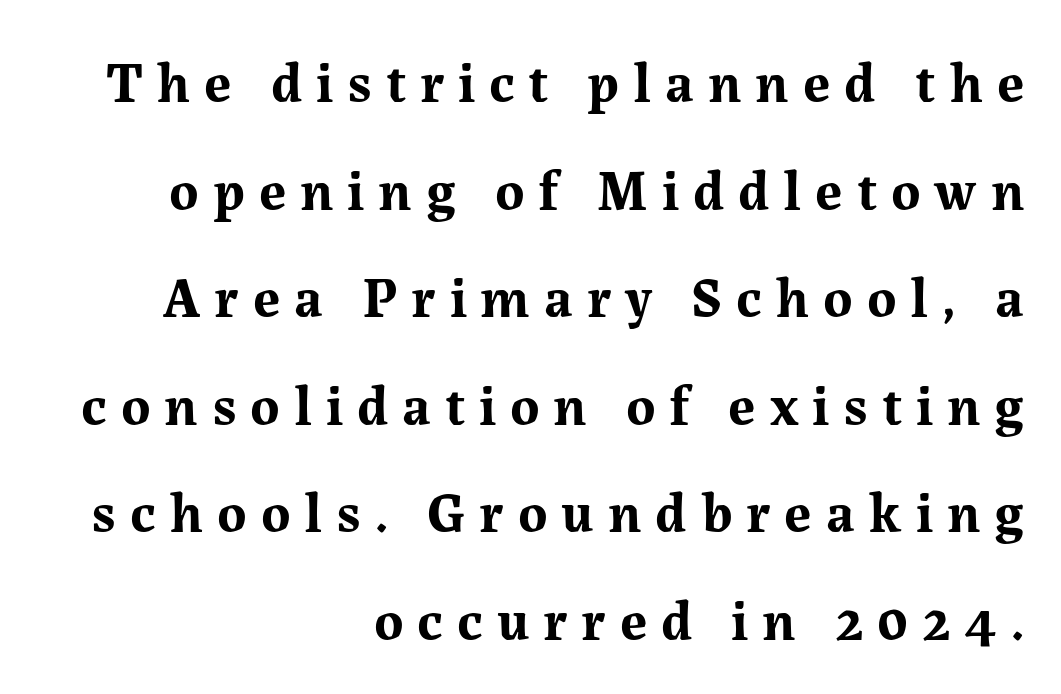
Q: Is the text bold? A: Yes.
Q: Is the text italic (slanted)? A: No, it is upright.
Q: Is the typeface a serif or a sans-serif typeface? A: Serif.
Q: Is the text underlined? A: No.
Q: How is the paragraph aligned? A: Right-aligned.
Q: Is the spacing between letters normal or unusually wide? A: Unusually wide.
Q: Is the spacing between lines tight, normal or loose? A: Loose.
Q: Width (condensed, normal, or wide)? A: Normal.
Q: Stroke contrast? A: Medium.
Q: x-height? A: Medium.
Q: Monospaced? A: No.
